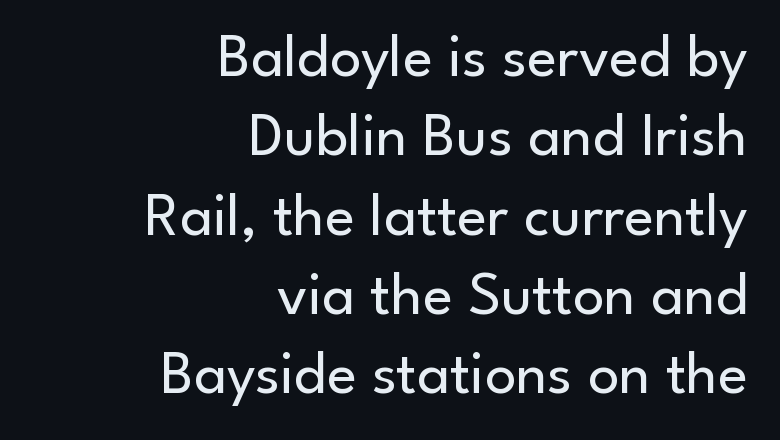
Q: Is the text bold? A: No.
Q: Is the text italic (slanted)? A: No, it is upright.
Q: Is the typeface a serif or a sans-serif typeface? A: Sans-serif.
Q: Is the text underlined? A: No.
Q: How is the paragraph aligned? A: Right-aligned.
Q: Is the spacing between letters normal or unusually wide? A: Normal.
Q: Is the spacing between lines tight, normal or loose? A: Normal.
Q: Width (condensed, normal, or wide)? A: Normal.
Q: Stroke contrast? A: Low.
Q: x-height? A: Small.
Q: Monospaced? A: No.
